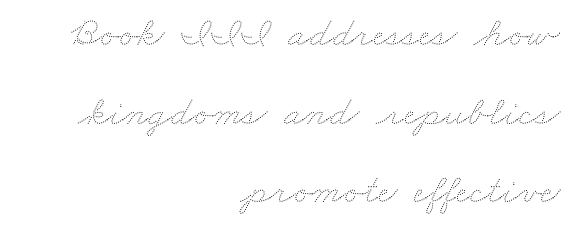
The image shows 42 px thin, wide type; set right-aligned, line spacing 1.87x, normal letter spacing, not underlined; medium stroke contrast and a small x-height.
